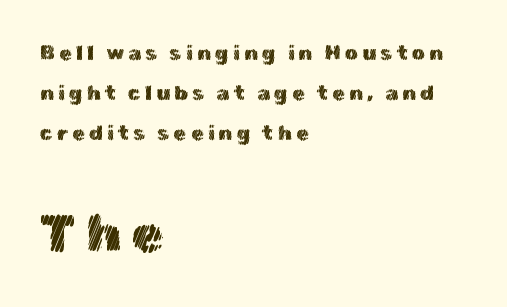
{"italic": "no", "width": "normal", "x_height": "medium", "monospaced": "no", "underline": "no", "align": "left", "line_spacing": "loose", "line_spacing_ratio": 1.9, "larger_block": "second", "size_ratio": 2.52, "glyph_px": 53}
